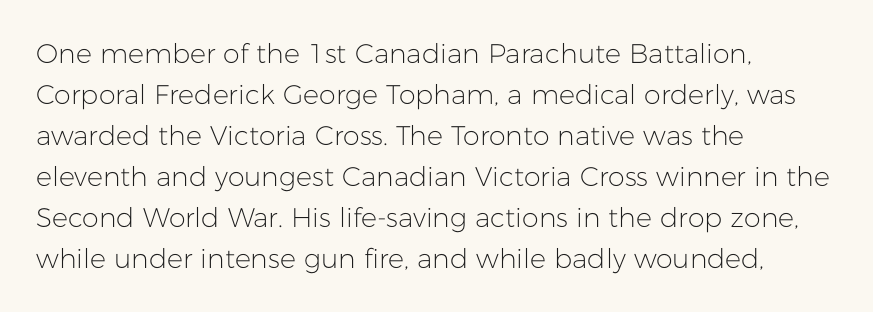
On a weight scale, this lands at 450 or below. The passage shown has conventional tracking throughout. A normal amount of white space separates one row of letters from the next. The rag falls on the right side of this text block.
